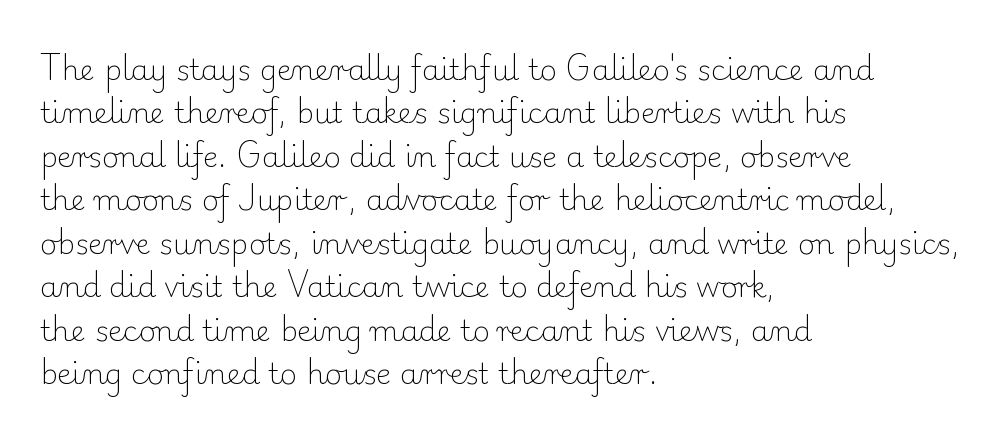
{"serif": "yes", "italic": "no", "bold": "no", "weight": "light", "width": "normal", "stroke_contrast": "low", "x_height": "small", "monospaced": "no", "underline": "no", "align": "left", "line_spacing": "normal", "line_spacing_ratio": 1.5, "letter_spacing": "normal", "letter_spacing_em": 0.0, "glyph_px": 29}
